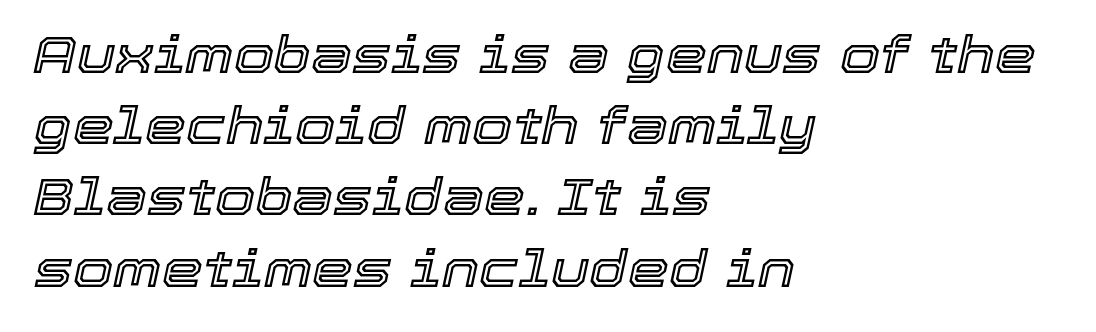
{"italic": "yes", "lean": "right", "slant_degrees": 12, "width": "normal", "x_height": "medium", "monospaced": "no", "underline": "no", "align": "left", "line_spacing": "normal", "line_spacing_ratio": 1.37, "letter_spacing": "normal", "letter_spacing_em": 0.0, "glyph_px": 52}
